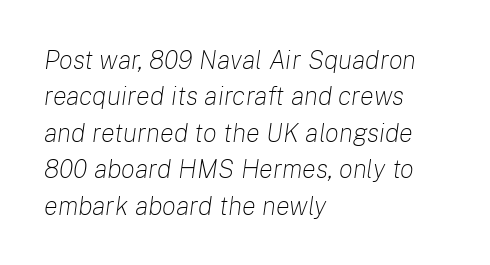
Q: Is the text bold? A: No.
Q: Is the text italic (slanted)? A: Yes, it leans right by about 8 degrees.
Q: Is the text underlined? A: No.
Q: How is the paragraph aligned? A: Left-aligned.
Q: Is the spacing between letters normal or unusually wide? A: Normal.
Q: Is the spacing between lines tight, normal or loose? A: Normal.
